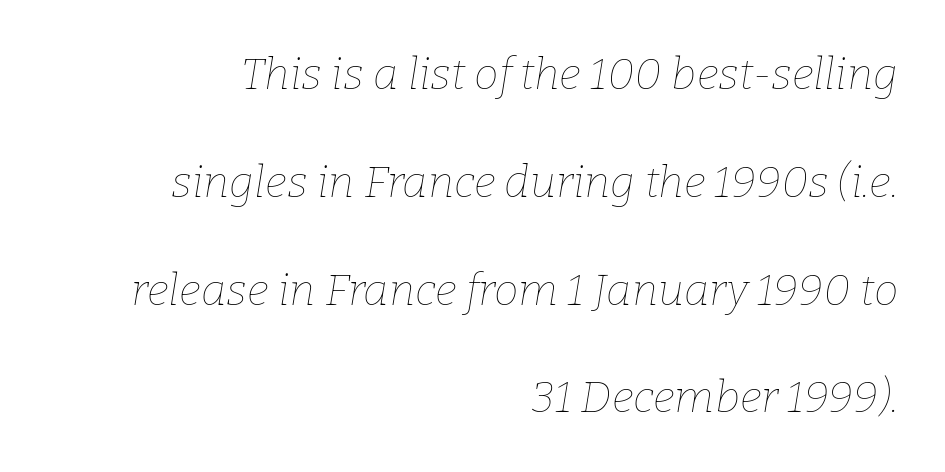
Only glyphs here, with clear space below each row. Think standard paragraph weight, or any step lighter than that. The whole block is typeset with a tilt. The rendering uses natural spacing where letterforms have individual widths. Leading is clearly above the norm, producing a sparse column. Caption: standard tracking, unaltered.
